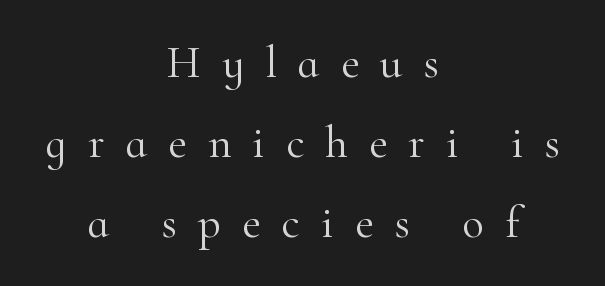
{"serif": "yes", "italic": "no", "bold": "no", "weight": "light", "width": "normal", "stroke_contrast": "high", "x_height": "small", "monospaced": "no", "underline": "no", "align": "center", "line_spacing_ratio": 1.78, "letter_spacing": "wide", "letter_spacing_em": 0.47, "glyph_px": 45}
